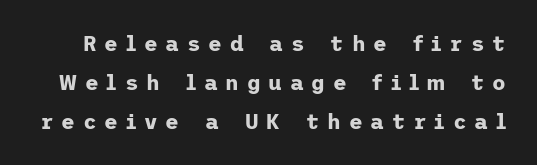
Display-style spreading of the glyphs; the letterfit is very open. A clean baseline with only descenders dipping below it. Upright lettering throughout. Typesetter's note: full bold, strokes at maximum text heaviness.
